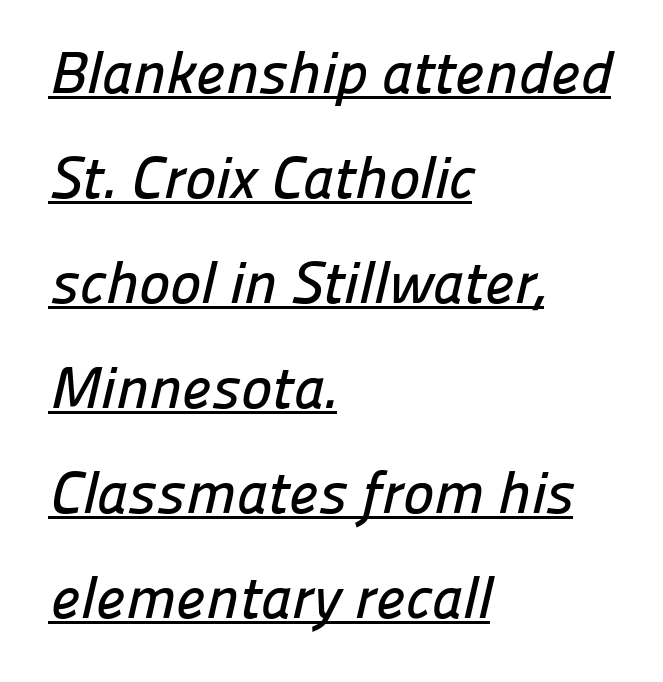
The image shows 59 px sans-serif type; set left-aligned, line spacing 1.78x, normal letter spacing, underlined; low stroke contrast and a medium x-height.
